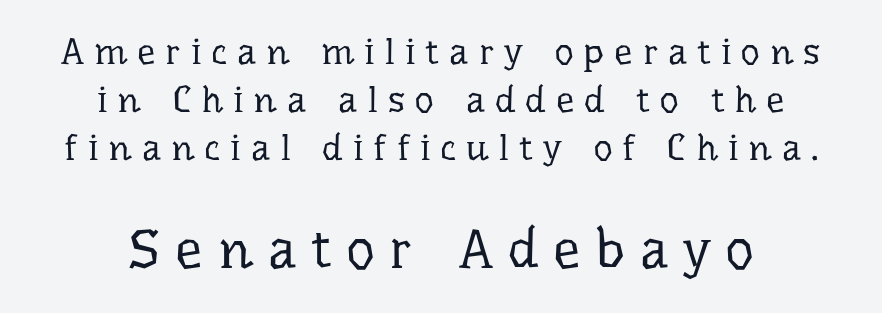
Q: Is the text bold? A: No.
Q: Is the text italic (slanted)? A: No, it is upright.
Q: Is the typeface a serif or a sans-serif typeface? A: Serif.
Q: Is the text underlined? A: No.
Q: How is the paragraph aligned? A: Centered.
Q: Is the spacing between letters normal or unusually wide? A: Unusually wide.
Q: Is the spacing between lines tight, normal or loose? A: Normal.
Q: Which block of text is set in a larger size, the first (top) or the second (bottom)? A: The second (bottom) one.
Q: Width (condensed, normal, or wide)? A: Normal.
Q: Stroke contrast? A: Low.
Q: x-height? A: Medium.
Q: Monospaced? A: No.
